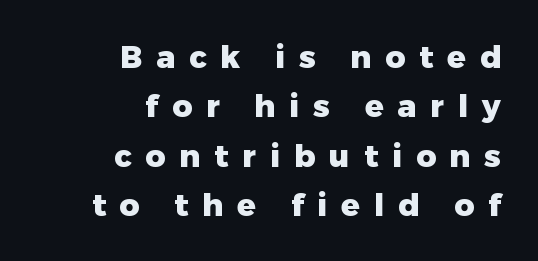
Q: Is the text bold? A: Yes.
Q: Is the text italic (slanted)? A: No, it is upright.
Q: Is the typeface a serif or a sans-serif typeface? A: Sans-serif.
Q: Is the text underlined? A: No.
Q: How is the paragraph aligned? A: Right-aligned.
Q: Is the spacing between letters normal or unusually wide? A: Unusually wide.
Q: Is the spacing between lines tight, normal or loose? A: Normal.
Q: Width (condensed, normal, or wide)? A: Normal.
Q: Stroke contrast? A: Low.
Q: x-height? A: Medium.
Q: Monospaced? A: No.
